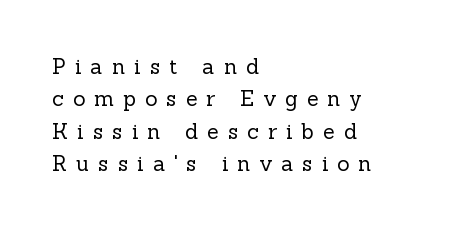
The image shows 21 px text type, upright; set left-aligned, normal line spacing (1.54x), unusually wide letter spacing (+0.44 em), not underlined.
